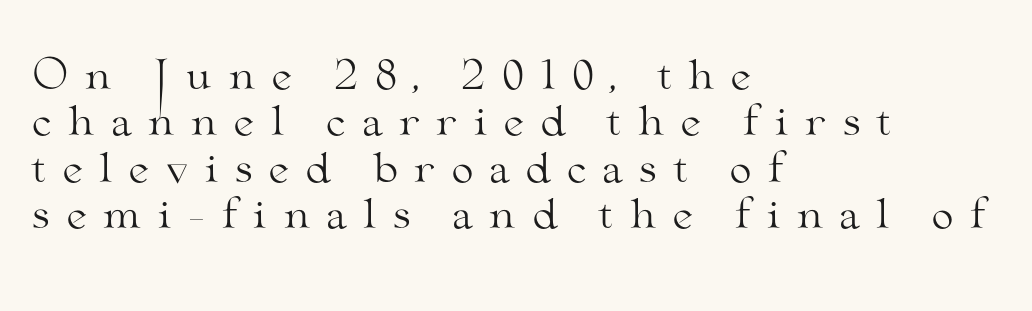
Q: Is the text bold? A: No.
Q: Is the text italic (slanted)? A: No, it is upright.
Q: Is the typeface a serif or a sans-serif typeface? A: Serif.
Q: Is the text underlined? A: No.
Q: How is the paragraph aligned? A: Left-aligned.
Q: Is the spacing between letters normal or unusually wide? A: Unusually wide.
Q: Width (condensed, normal, or wide)? A: Wide.
Q: Stroke contrast? A: Medium.
Q: x-height? A: Small.
Q: Monospaced? A: No.
